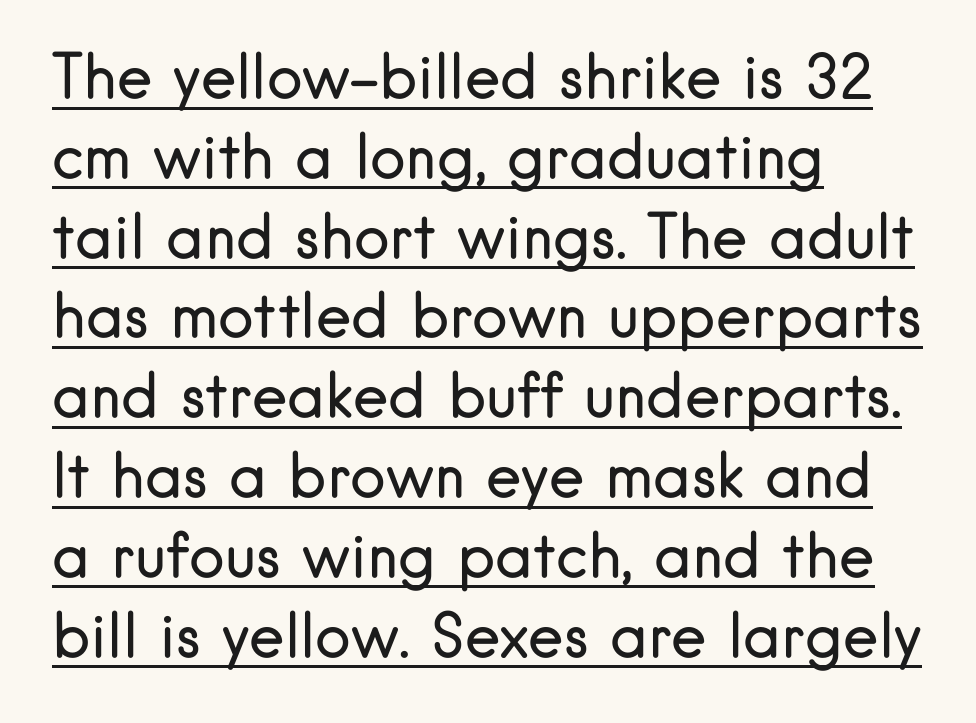
Emphasis is given by a line drawn under the lettering. Note the varied advance widths — an 'i' is clearly narrower than an 'm'. These glyphs show unthickened strokes, regular width or finer. Does the copy run flush right? No — it runs flush left.
